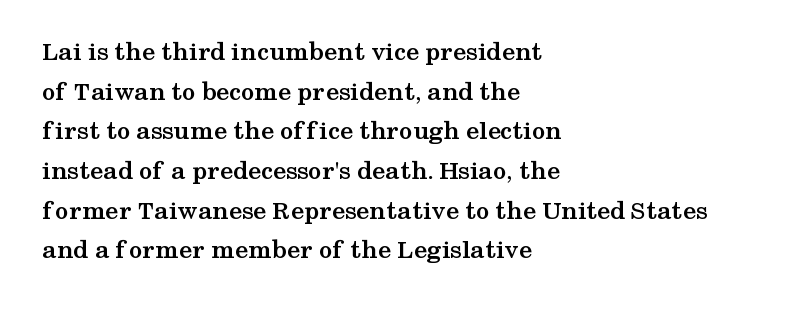
{"italic": "no", "bold": "yes", "underline": "no", "align": "left", "line_spacing": "normal", "line_spacing_ratio": 1.47, "letter_spacing": "normal", "letter_spacing_em": 0.0, "glyph_px": 27}
